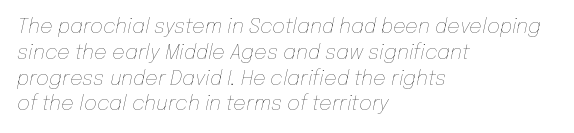
Q: Is the text bold? A: No.
Q: Is the text italic (slanted)? A: Yes, it leans right by about 12 degrees.
Q: Is the text underlined? A: No.
Q: How is the paragraph aligned? A: Left-aligned.
Q: Is the spacing between letters normal or unusually wide? A: Normal.
Q: Is the spacing between lines tight, normal or loose? A: Normal.
